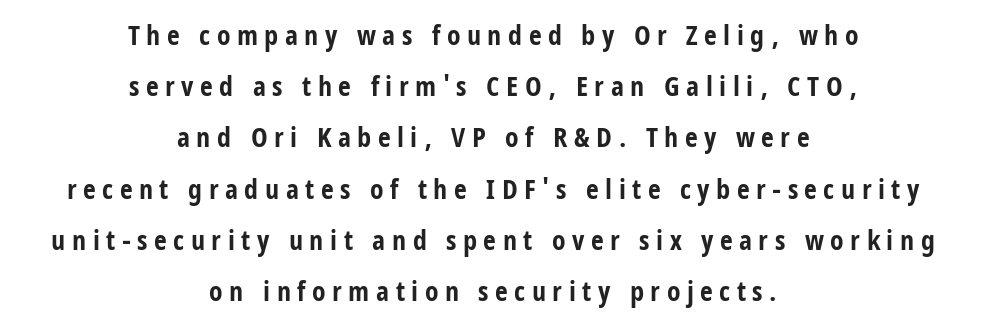
{"serif": "no", "italic": "no", "bold": "yes", "weight": "bold", "width": "condensed", "stroke_contrast": "low", "x_height": "large", "monospaced": "no", "underline": "no", "align": "center", "line_spacing_ratio": 1.83, "letter_spacing": "wide", "letter_spacing_em": 0.23, "glyph_px": 28}
